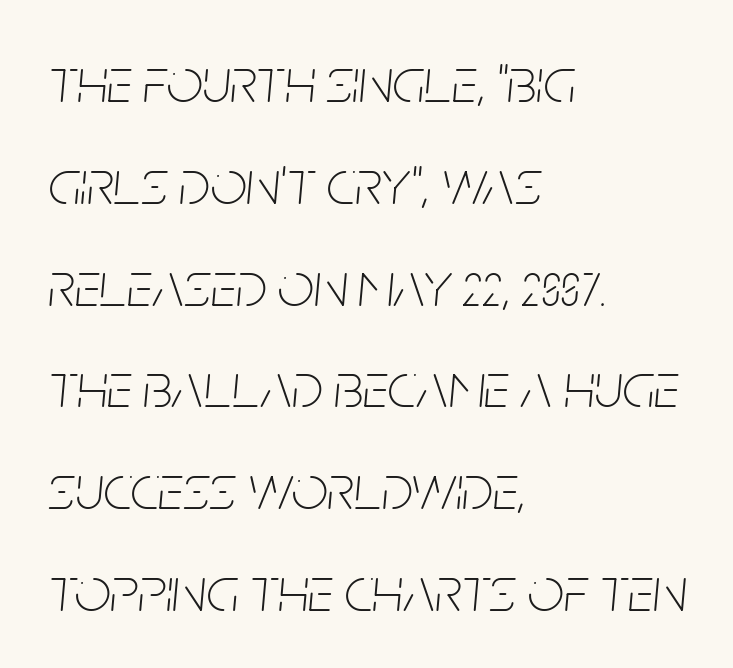
{"italic": "yes", "lean": "right", "slant_degrees": 5, "bold": "no", "weight": "thin", "width": "condensed", "stroke_contrast": "low", "x_height": "large", "monospaced": "no", "underline": "no", "align": "left", "line_spacing": "normal", "line_spacing_ratio": 1.59, "letter_spacing": "normal", "letter_spacing_em": 0.0, "glyph_px": 64}
